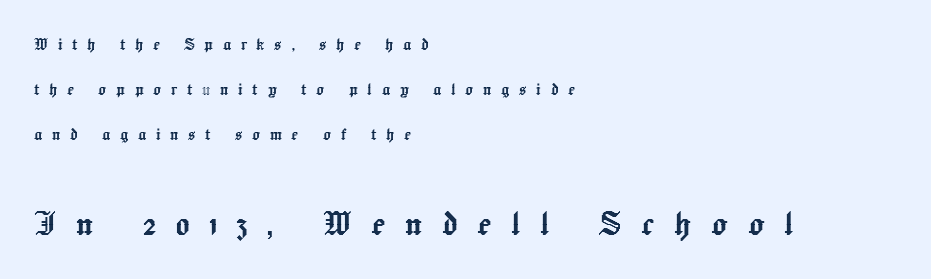
Is the block centered? No — it sits flush against the left margin. In terms of leading, this rendering errs on the spacious side. The baseline area is clear. A typesetter would call this heavily tracked-out type. Characters remain perfectly vertical along every line.
